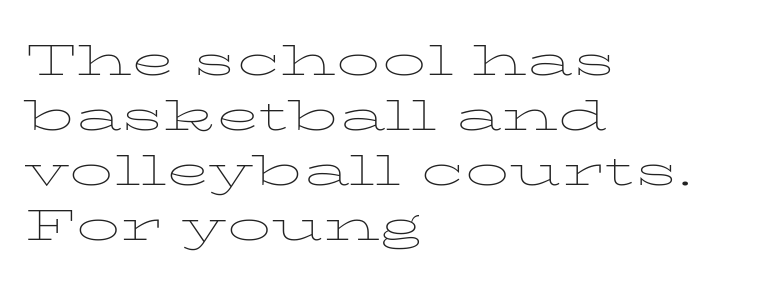
Q: Is the text bold? A: No.
Q: Is the text italic (slanted)? A: No, it is upright.
Q: Is the typeface a serif or a sans-serif typeface? A: Serif.
Q: Is the text underlined? A: No.
Q: How is the paragraph aligned? A: Left-aligned.
Q: Is the spacing between letters normal or unusually wide? A: Normal.
Q: Is the spacing between lines tight, normal or loose? A: Normal.
Q: Width (condensed, normal, or wide)? A: Wide.
Q: Stroke contrast? A: Low.
Q: x-height? A: Medium.
Q: Monospaced? A: No.
